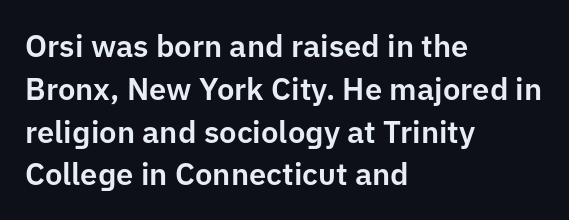
Q: Is the text italic (slanted)? A: No, it is upright.
Q: Is the typeface a serif or a sans-serif typeface? A: Sans-serif.
Q: Is the text underlined? A: No.
Q: How is the paragraph aligned? A: Left-aligned.
Q: Is the spacing between letters normal or unusually wide? A: Normal.
Q: Is the spacing between lines tight, normal or loose? A: Normal.
Q: Width (condensed, normal, or wide)? A: Normal.
Q: Stroke contrast? A: Low.
Q: x-height? A: Medium.
Q: Monospaced? A: No.
